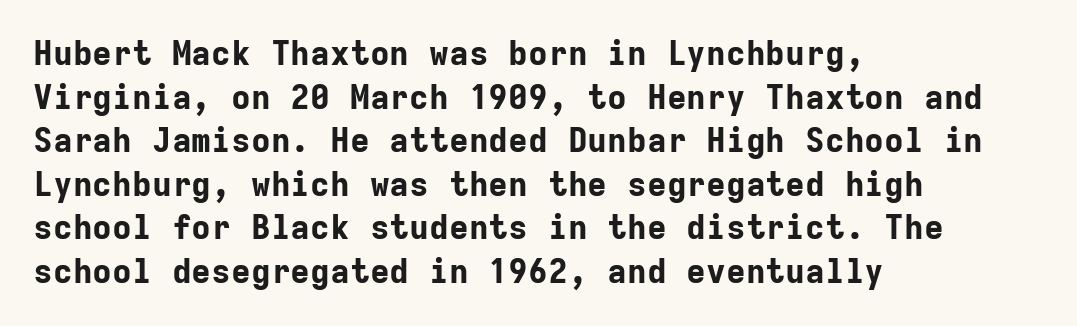
Q: Is the text bold? A: Yes.
Q: Is the text italic (slanted)? A: No, it is upright.
Q: Is the typeface a serif or a sans-serif typeface? A: Sans-serif.
Q: Is the text underlined? A: No.
Q: How is the paragraph aligned? A: Left-aligned.
Q: Is the spacing between letters normal or unusually wide? A: Normal.
Q: Is the spacing between lines tight, normal or loose? A: Normal.
Q: Width (condensed, normal, or wide)? A: Normal.
Q: Stroke contrast? A: Low.
Q: x-height? A: Medium.
Q: Monospaced? A: Yes.
